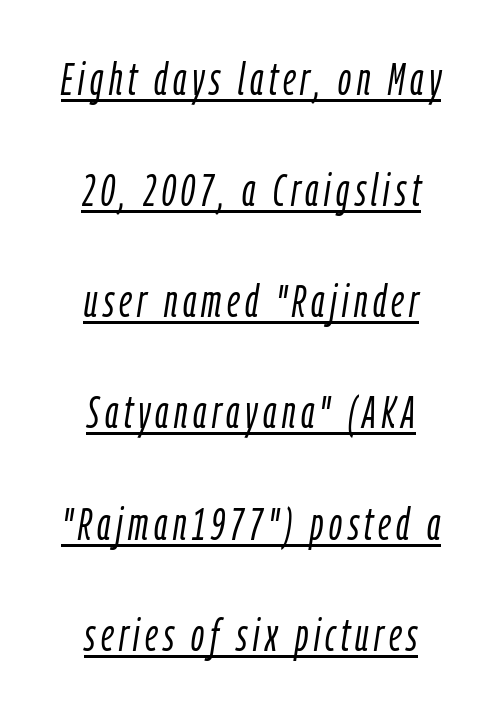
Q: Is the text bold? A: No.
Q: Is the text italic (slanted)? A: Yes, it leans right by about 9 degrees.
Q: Is the text underlined? A: Yes.
Q: How is the paragraph aligned? A: Centered.
Q: Is the spacing between lines tight, normal or loose? A: Loose.
Q: Width (condensed, normal, or wide)? A: Condensed.
Q: Stroke contrast? A: Low.
Q: x-height? A: Medium.
Q: Monospaced? A: No.
